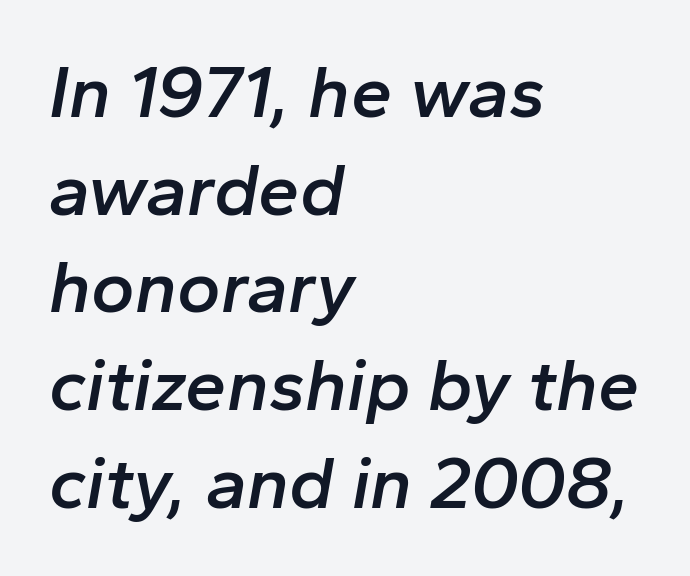
Q: Is the text bold? A: Semi-bold.
Q: Is the text italic (slanted)? A: Yes, it leans right by about 10 degrees.
Q: Is the text underlined? A: No.
Q: How is the paragraph aligned? A: Left-aligned.
Q: Is the spacing between letters normal or unusually wide? A: Normal.
Q: Is the spacing between lines tight, normal or loose? A: Normal.
Q: Width (condensed, normal, or wide)? A: Normal.
Q: Stroke contrast? A: Low.
Q: x-height? A: Medium.
Q: Monospaced? A: No.
